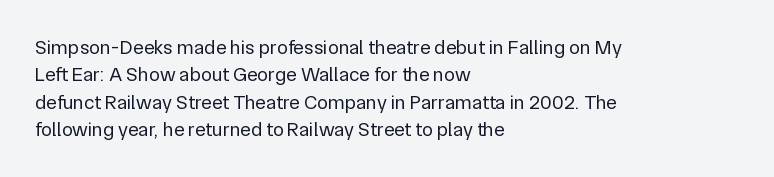
Caption: standard tracking, unaltered. Alignment: flush left. Line spacing here is normal. Weight: not bold — regular or lighter.
